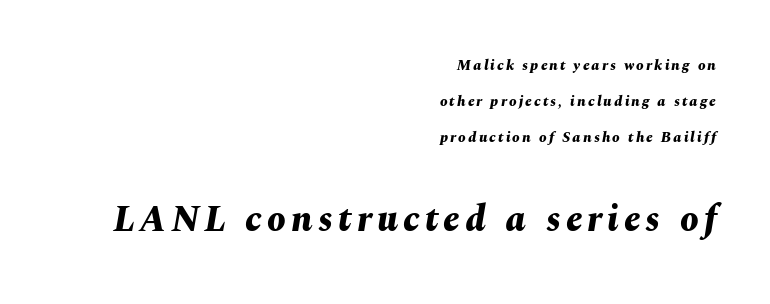
One glance says open: line gaps are wider than usual. The lines are quadded right. Does the lettering tilt? It does — this is italic. Block two is the big one; block one sits smaller above it. Looks like regular typesetting: each glyph gets only the width it needs.
